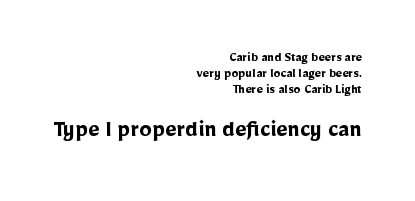
{"italic": "no", "bold": "yes", "underline": "no", "align": "right", "line_spacing_ratio": 1.16, "letter_spacing": "normal", "letter_spacing_em": 0.0, "larger_block": "second", "size_ratio": 1.79, "glyph_px": 25}
